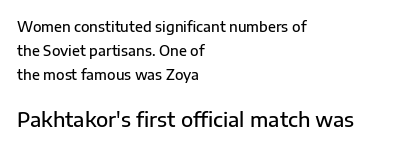
Q: Is the text bold? A: Semi-bold.
Q: Is the text italic (slanted)? A: No, it is upright.
Q: Is the text underlined? A: No.
Q: How is the paragraph aligned? A: Left-aligned.
Q: Is the spacing between letters normal or unusually wide? A: Normal.
Q: Which block of text is set in a larger size, the first (top) or the second (bottom)? A: The second (bottom) one.
